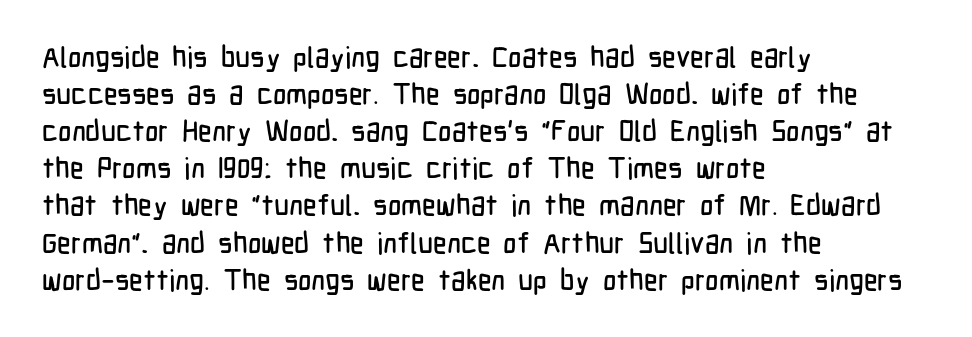
The image shows 29 px condensed sans-serif type, upright; set left-aligned, normal line spacing (1.28x), normal letter spacing, not underlined; low stroke contrast and a medium x-height.
